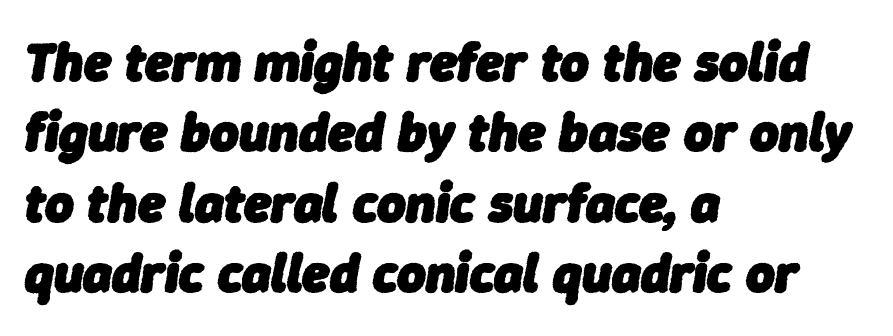
Q: Is the text bold? A: Yes.
Q: Is the text italic (slanted)? A: Yes, it leans right by about 9 degrees.
Q: Is the text underlined? A: No.
Q: How is the paragraph aligned? A: Left-aligned.
Q: Is the spacing between letters normal or unusually wide? A: Normal.
Q: Is the spacing between lines tight, normal or loose? A: Normal.
Q: Width (condensed, normal, or wide)? A: Normal.
Q: Stroke contrast? A: Low.
Q: x-height? A: Medium.
Q: Monospaced? A: No.
